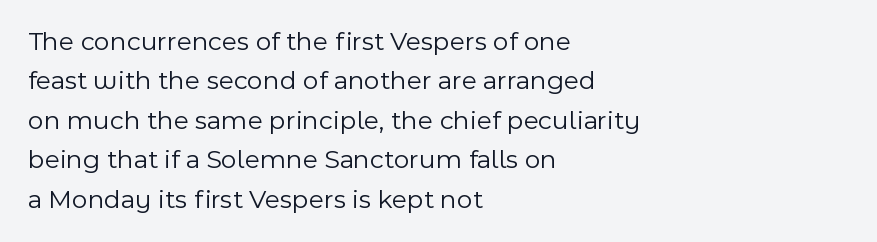
Q: Is the text bold? A: No.
Q: Is the text italic (slanted)? A: No, it is upright.
Q: Is the text underlined? A: No.
Q: How is the paragraph aligned? A: Left-aligned.
Q: Is the spacing between letters normal or unusually wide? A: Normal.
Q: Is the spacing between lines tight, normal or loose? A: Normal.
